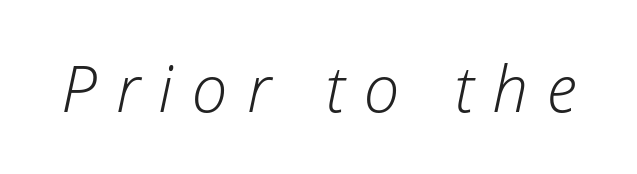
Each letter keeps its own natural width here, so spacing adapts to shape. Tracking value appears strongly positive — letters spread wide. Type without underlining. Nothing heavy about these letters — not bold at all. Is the type slanted? Yes — the strokes lean at a clear angle.
